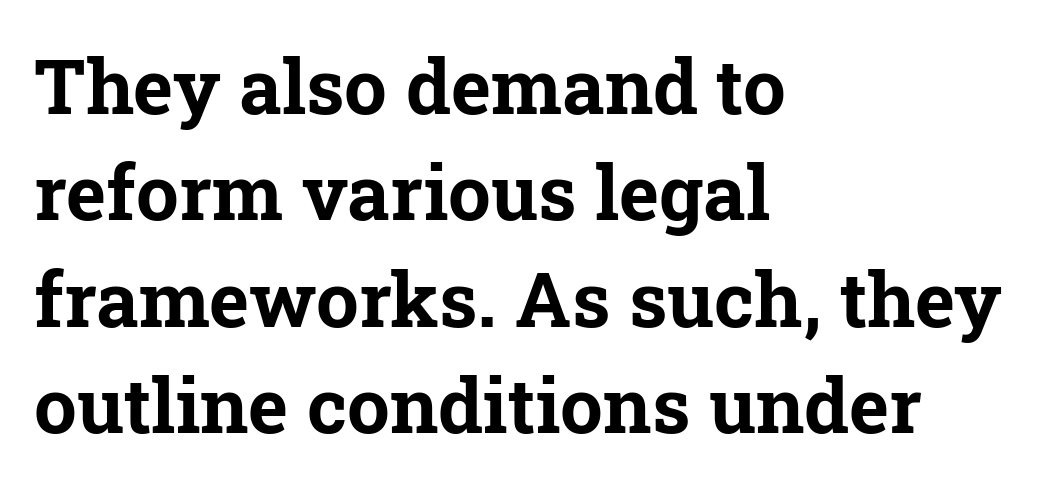
The image shows 76 px bold serif type, upright; set left-aligned, normal line spacing (1.4x), normal letter spacing, not underlined; low stroke contrast and a medium x-height.
